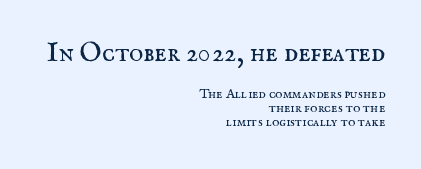
{"italic": "no", "bold": "no", "underline": "no", "align": "right", "line_spacing": "tight", "line_spacing_ratio": 1.01, "letter_spacing": "normal", "letter_spacing_em": 0.0, "larger_block": "first", "size_ratio": 1.93, "glyph_px": 27}
